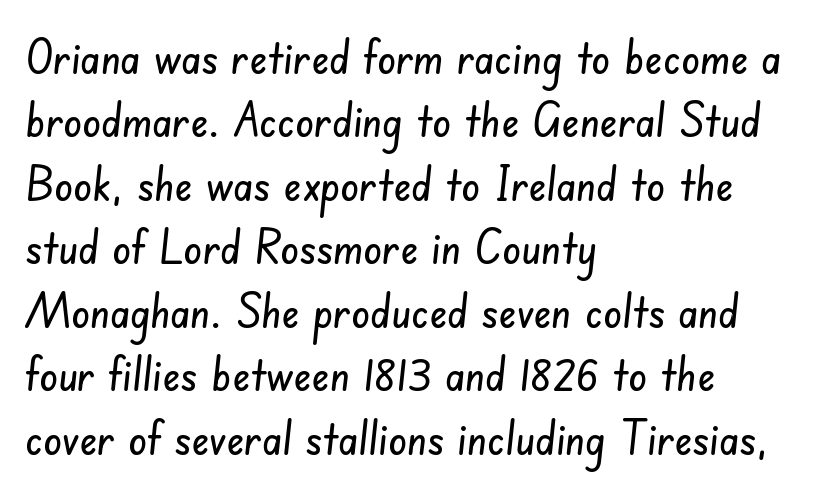
{"serif": "no", "width": "condensed", "stroke_contrast": "low", "x_height": "small", "monospaced": "no", "underline": "no", "align": "left", "line_spacing": "normal", "line_spacing_ratio": 1.35, "letter_spacing": "normal", "letter_spacing_em": 0.0, "glyph_px": 47}
